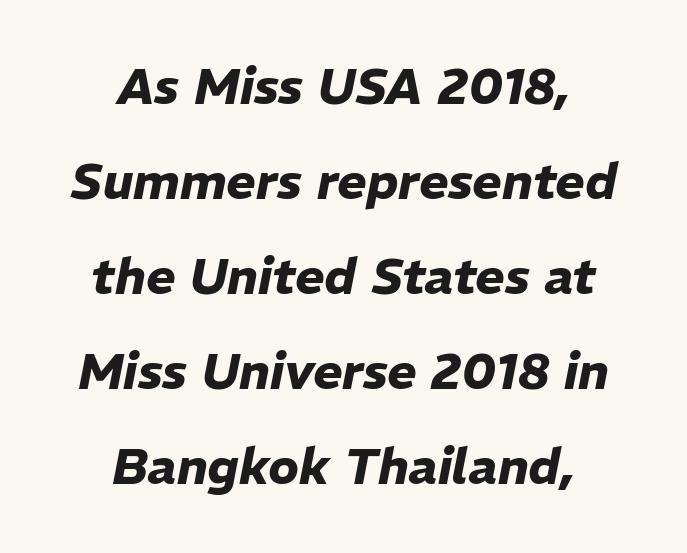
{"italic": "yes", "lean": "right", "slant_degrees": 11, "bold": "yes", "weight": "heavy", "width": "normal", "stroke_contrast": "low", "x_height": "medium", "monospaced": "no", "underline": "no", "align": "center", "line_spacing": "loose", "line_spacing_ratio": 1.9, "letter_spacing": "normal", "letter_spacing_em": 0.0, "glyph_px": 50}
